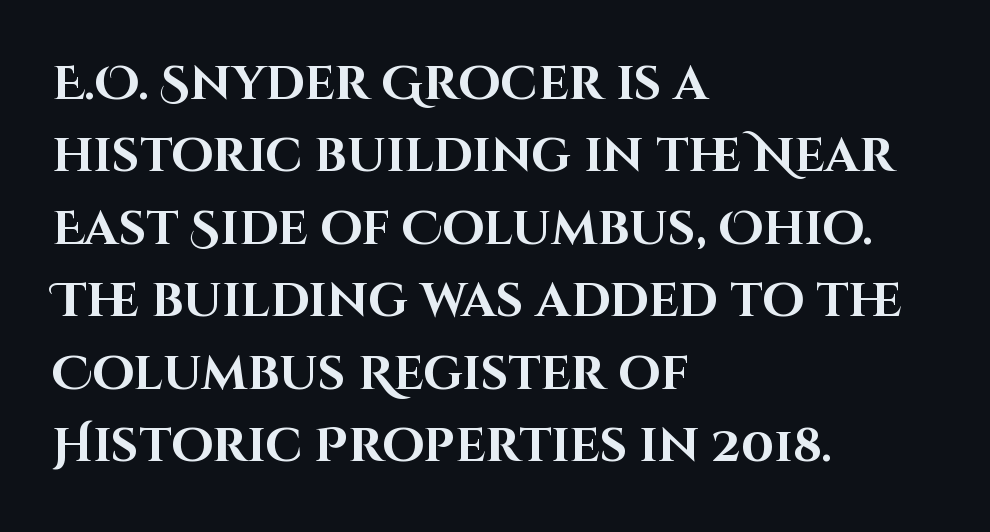
Q: Is the text bold? A: Yes.
Q: Is the text italic (slanted)? A: No, it is upright.
Q: Is the typeface a serif or a sans-serif typeface? A: Sans-serif.
Q: Is the text underlined? A: No.
Q: How is the paragraph aligned? A: Left-aligned.
Q: Is the spacing between letters normal or unusually wide? A: Normal.
Q: Is the spacing between lines tight, normal or loose? A: Normal.
Q: Width (condensed, normal, or wide)? A: Normal.
Q: Stroke contrast? A: High.
Q: x-height? A: Large.
Q: Monospaced? A: No.
